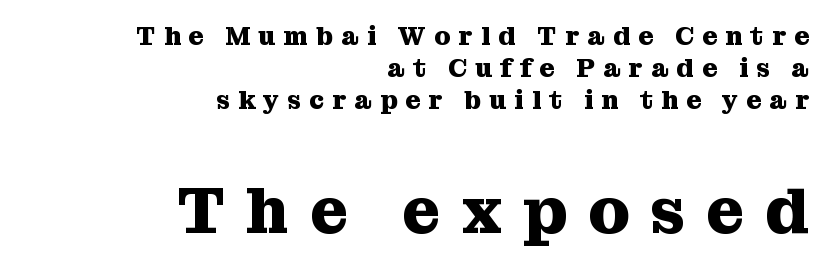
Line ends are locked; line starts wander. Each letter keeps its own natural width here, so spacing adapts to shape. The more generous point size was reserved for the lower chunk. Weight check: bold — yes, fully. Compared with typical body copy, the letter spacing here is much looser.
